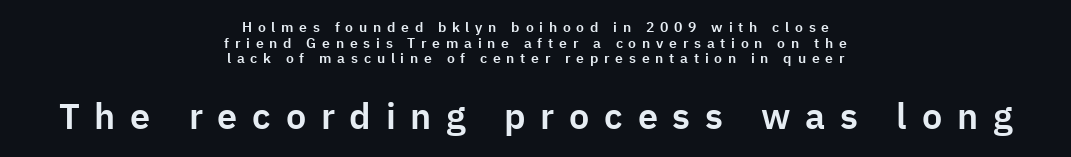
Q: Is the text italic (slanted)? A: No, it is upright.
Q: Is the typeface a serif or a sans-serif typeface? A: Sans-serif.
Q: Is the text underlined? A: No.
Q: How is the paragraph aligned? A: Centered.
Q: Is the spacing between letters normal or unusually wide? A: Unusually wide.
Q: Is the spacing between lines tight, normal or loose? A: Tight.
Q: Which block of text is set in a larger size, the first (top) or the second (bottom)? A: The second (bottom) one.
Q: Width (condensed, normal, or wide)? A: Normal.
Q: Stroke contrast? A: Low.
Q: x-height? A: Medium.
Q: Monospaced? A: No.
